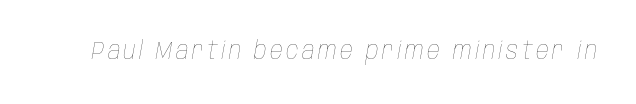
Q: Is the text bold? A: No.
Q: Is the text italic (slanted)? A: Yes, it leans right by about 10 degrees.
Q: Is the text underlined? A: No.
